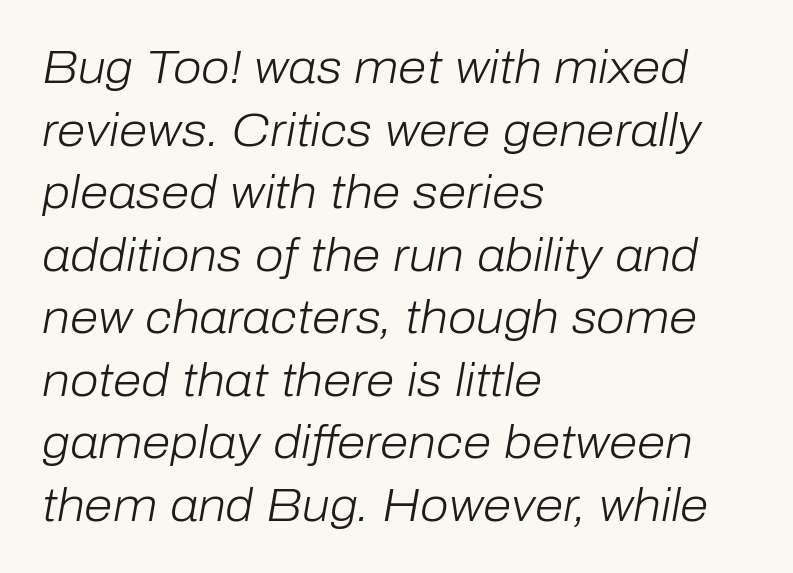
The image shows 46 px light type, italic (leaning right); set left-aligned, normal line spacing (1.36x), normal letter spacing, not underlined; low stroke contrast and a medium x-height.
